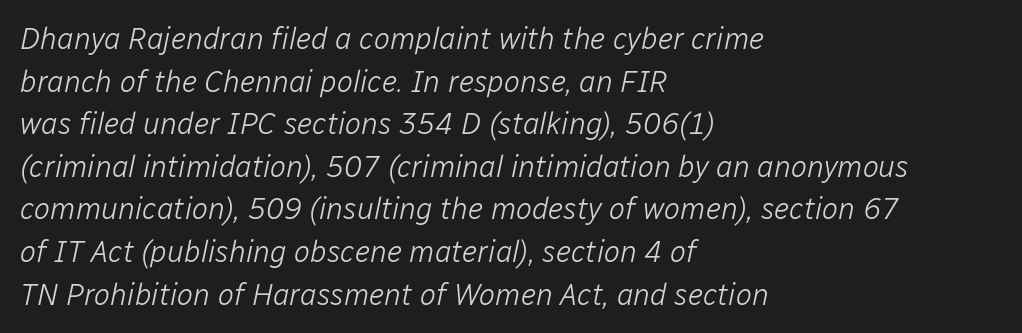
Q: Is the text bold? A: No.
Q: Is the text italic (slanted)? A: Yes, it leans right by about 12 degrees.
Q: Is the text underlined? A: No.
Q: How is the paragraph aligned? A: Left-aligned.
Q: Is the spacing between letters normal or unusually wide? A: Normal.
Q: Is the spacing between lines tight, normal or loose? A: Normal.
Q: Width (condensed, normal, or wide)? A: Normal.
Q: Stroke contrast? A: Low.
Q: x-height? A: Medium.
Q: Monospaced? A: No.
